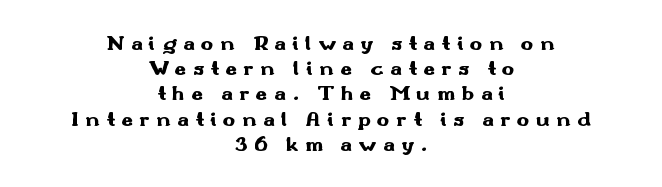
The image shows 21 px bold type, upright; set centered, line spacing 1.2x, unusually wide letter spacing (+0.31 em), not underlined.
